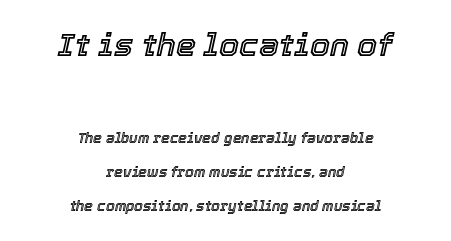
The image shows 32 px text type, italic (leaning right); set centered, loose line spacing (2.42x), normal letter spacing, not underlined; the first (top) block is 2.29x larger; a medium x-height.
